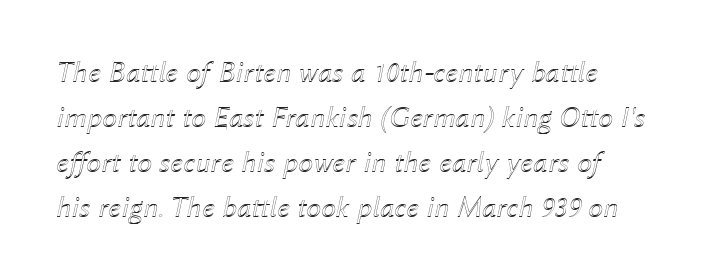
{"italic": "yes", "lean": "right", "slant_degrees": 12, "width": "normal", "x_height": "medium", "monospaced": "no", "underline": "no", "line_spacing": "normal", "line_spacing_ratio": 1.5, "letter_spacing": "normal", "letter_spacing_em": 0.0, "glyph_px": 30}
